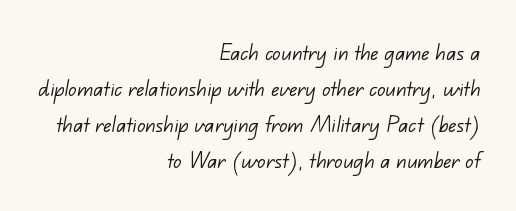
The image shows 26 px text type; set right-aligned, normal line spacing (1.38x), normal letter spacing, not underlined.
